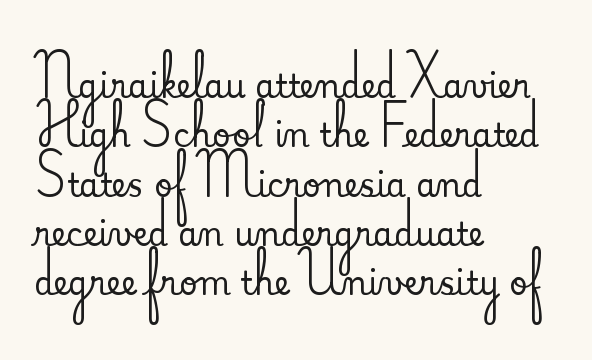
The image shows 32 px serif type, upright; set left-aligned, normal line spacing (1.54x), normal letter spacing, not underlined; medium stroke contrast and a small x-height.
